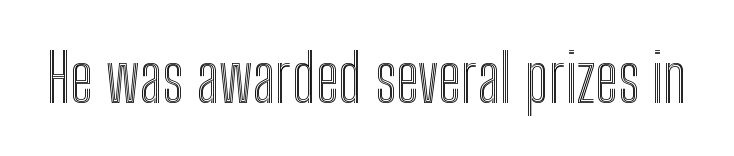
Q: Is the text italic (slanted)? A: No, it is upright.
Q: Is the text underlined? A: No.
Q: Is the spacing between letters normal or unusually wide? A: Normal.
Q: Width (condensed, normal, or wide)? A: Condensed.
Q: x-height? A: Medium.
Q: Monospaced? A: No.
